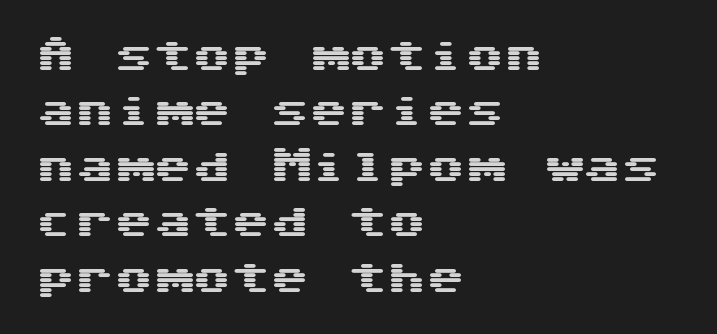
{"serif": "no", "italic": "no", "width": "wide", "stroke_contrast": "medium", "x_height": "medium", "underline": "no", "align": "left", "line_spacing": "normal", "line_spacing_ratio": 1.42, "letter_spacing": "normal", "letter_spacing_em": 0.0, "glyph_px": 39}
